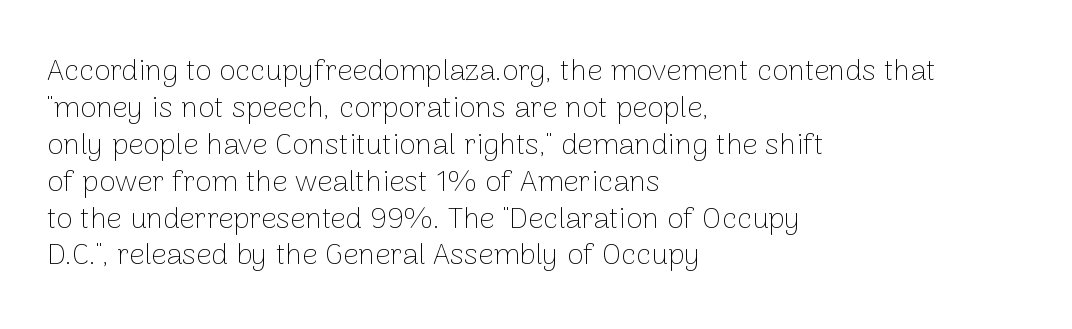
Q: Is the text bold? A: No.
Q: Is the text italic (slanted)? A: No, it is upright.
Q: Is the typeface a serif or a sans-serif typeface? A: Sans-serif.
Q: Is the text underlined? A: No.
Q: How is the paragraph aligned? A: Left-aligned.
Q: Is the spacing between letters normal or unusually wide? A: Normal.
Q: Width (condensed, normal, or wide)? A: Normal.
Q: Stroke contrast? A: Low.
Q: x-height? A: Medium.
Q: Monospaced? A: No.
